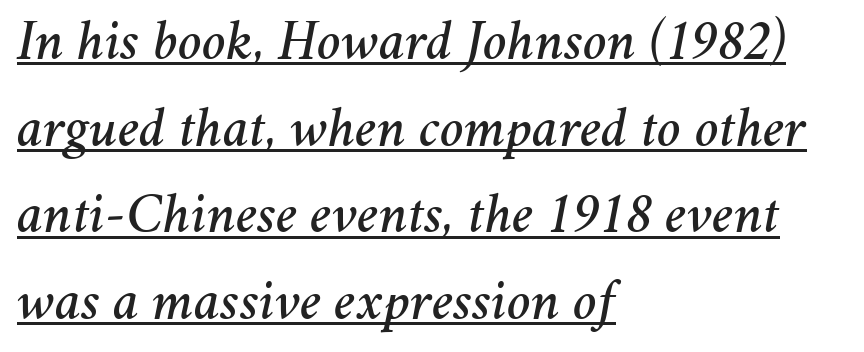
The image shows 57 px text type, italic (leaning right); set left-aligned, normal line spacing (1.52x), normal letter spacing, underlined; medium stroke contrast and a medium x-height.
